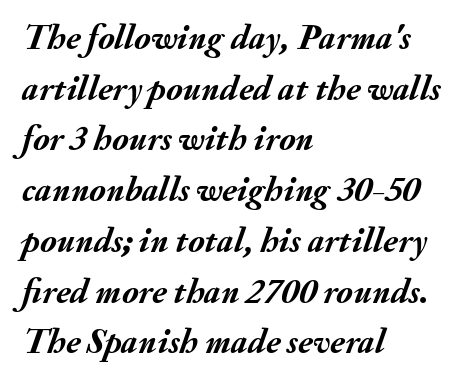
The image shows 35 px semibold type, italic (leaning right); set left-aligned, normal line spacing (1.45x), normal letter spacing, not underlined; medium stroke contrast and a small x-height.
